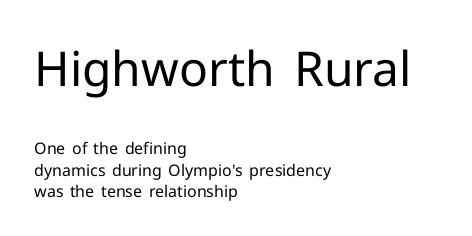
Q: Is the text bold? A: No.
Q: Is the text italic (slanted)? A: No, it is upright.
Q: Is the typeface a serif or a sans-serif typeface? A: Sans-serif.
Q: Is the text underlined? A: No.
Q: How is the paragraph aligned? A: Left-aligned.
Q: Is the spacing between letters normal or unusually wide? A: Normal.
Q: Is the spacing between lines tight, normal or loose? A: Normal.
Q: Which block of text is set in a larger size, the first (top) or the second (bottom)? A: The first (top) one.
Q: Width (condensed, normal, or wide)? A: Normal.
Q: Stroke contrast? A: Low.
Q: x-height? A: Medium.
Q: Monospaced? A: No.
